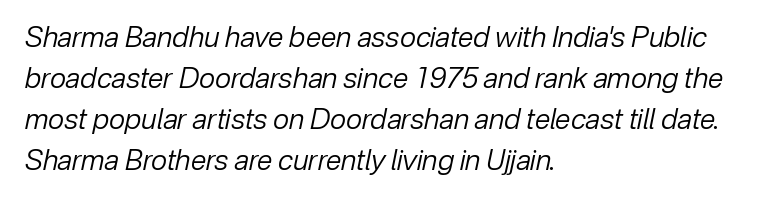
{"italic": "yes", "lean": "right", "slant_degrees": 12, "bold": "no", "weight": "regular", "width": "normal", "stroke_contrast": "low", "x_height": "medium", "monospaced": "no", "underline": "no", "align": "left", "line_spacing": "normal", "line_spacing_ratio": 1.47, "letter_spacing": "normal", "letter_spacing_em": 0.0, "glyph_px": 28}
